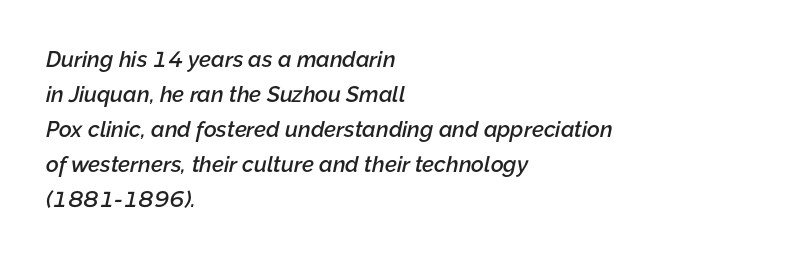
{"italic": "yes", "lean": "right", "slant_degrees": 12, "bold": "semi", "underline": "no", "align": "left", "line_spacing": "normal", "line_spacing_ratio": 1.59, "letter_spacing": "normal", "letter_spacing_em": 0.0, "glyph_px": 22}
